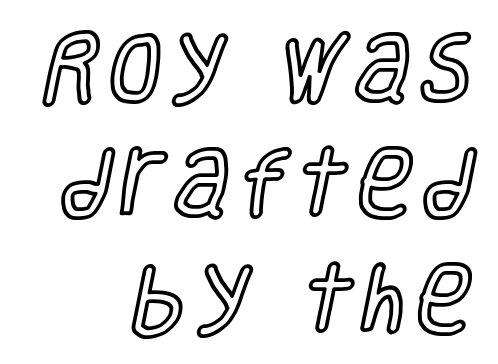
Line endings align vertically; line beginnings do not. Each letter keeps its own natural width here, so spacing adapts to shape. A typesetter would call this leading conventional body-copy spacing. Has an underline been added? It has not.
